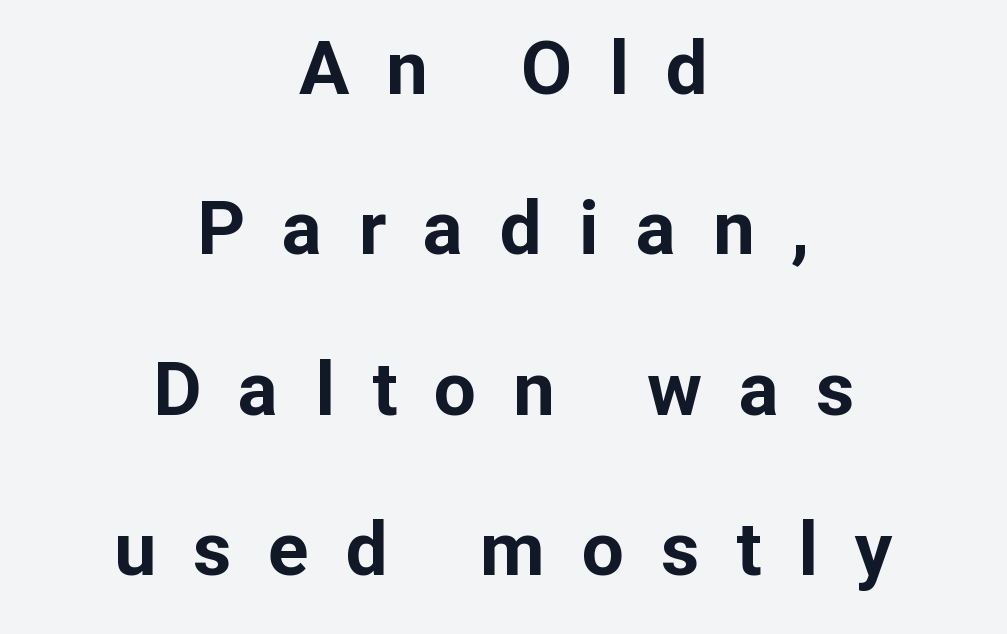
The image shows 75 px bold sans-serif type, upright; set centered, loose line spacing (2.14x), unusually wide letter spacing (+0.49 em), not underlined; low stroke contrast and a medium x-height.
